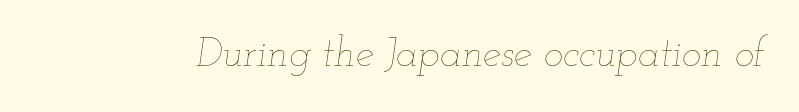
The image shows 41 px thin, wide type, italic (leaning right); set normal letter spacing, not underlined; low stroke contrast and a small x-height.
